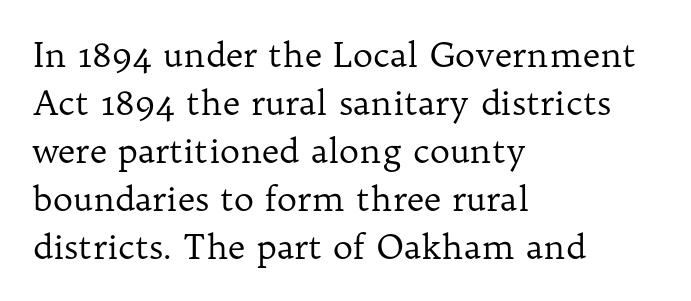
Spacing verdict: proportional, widths tailored to each character. The block of text has a typical density, with ordinary space between rows. Words float on clear page, feet unadorned. The typography opts for an upright posture over an oblique one. Students, note that the glyphs here touch the page at normal intervals. Visually the block forms a straight wall on the left and a jagged coastline on the right.
